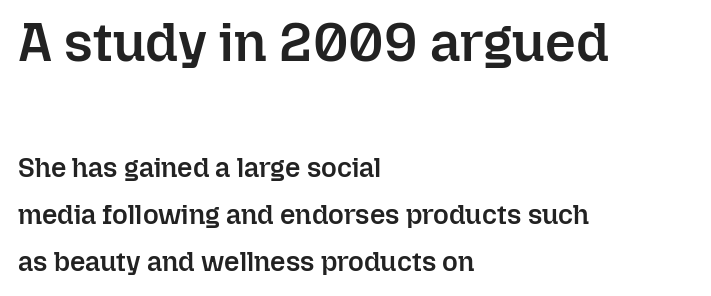
{"italic": "no", "bold": "semi", "weight": "semibold", "width": "normal", "stroke_contrast": "low", "x_height": "medium", "monospaced": "no", "underline": "no", "align": "left", "line_spacing_ratio": 1.74, "letter_spacing": "normal", "letter_spacing_em": 0.0, "larger_block": "first", "size_ratio": 2.0, "glyph_px": 54}
